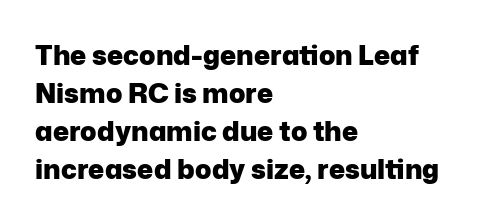
Nothing unusual about the tracking: characters are spaced as the font intends. Glance below the letters and you will spot only blank space. Designer's note — italics off, roman on. Alignment: flush left.
